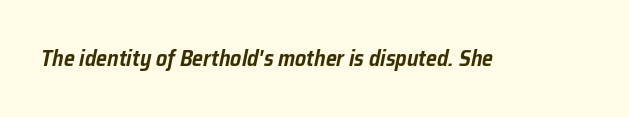
{"italic": "yes", "lean": "right", "slant_degrees": 12, "underline": "no", "letter_spacing": "normal", "letter_spacing_em": 0.0, "glyph_px": 22}
